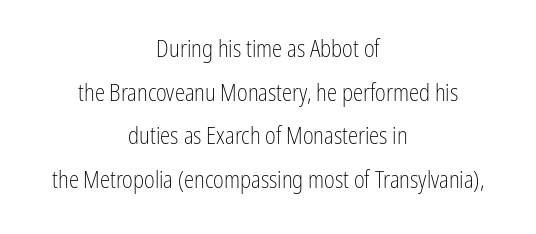
{"italic": "no", "bold": "no", "underline": "no", "align": "center", "line_spacing": "loose", "line_spacing_ratio": 1.9, "letter_spacing": "normal", "letter_spacing_em": 0.0, "glyph_px": 23}
